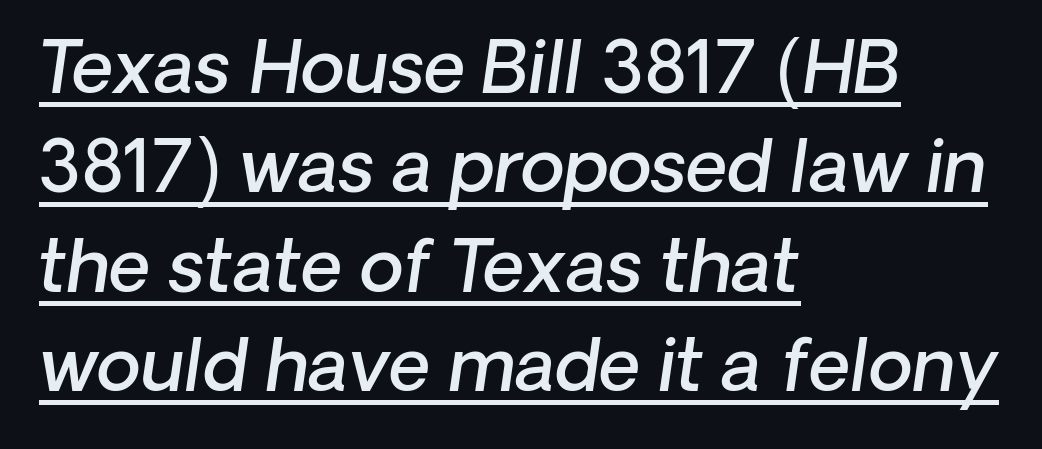
{"serif": "no", "bold": "semi", "weight": "semibold", "width": "normal", "stroke_contrast": "low", "x_height": "medium", "monospaced": "no", "underline": "yes", "align": "left", "line_spacing": "normal", "line_spacing_ratio": 1.38, "letter_spacing": "normal", "letter_spacing_em": 0.0, "glyph_px": 72}
